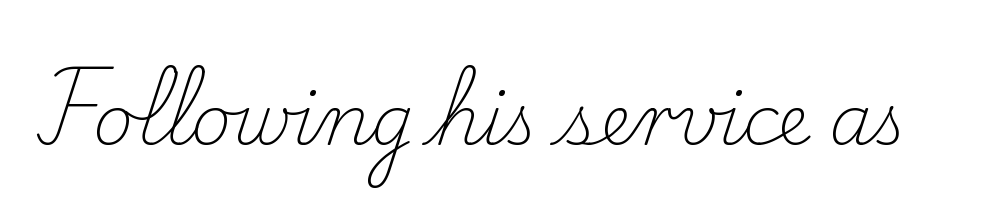
The image shows 69 px light serif type; set normal letter spacing, not underlined; low stroke contrast and a small x-height.
